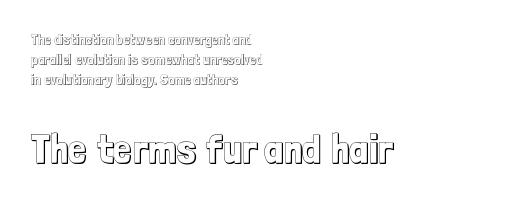
Q: Is the text italic (slanted)? A: No, it is upright.
Q: Is the text underlined? A: No.
Q: How is the paragraph aligned? A: Left-aligned.
Q: Is the spacing between letters normal or unusually wide? A: Normal.
Q: Is the spacing between lines tight, normal or loose? A: Normal.
Q: Which block of text is set in a larger size, the first (top) or the second (bottom)? A: The second (bottom) one.
Q: Width (condensed, normal, or wide)? A: Condensed.
Q: x-height? A: Medium.
Q: Monospaced? A: No.
